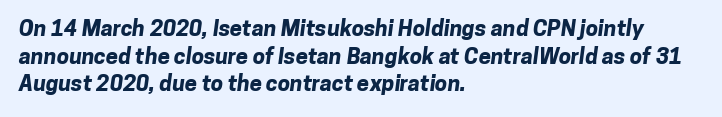
The foot of each line stays bare and open. The passage shown has conventional tracking throughout. Line spacing here is normal. A student would call this left alignment; a typographer would say flush left, rag right.
